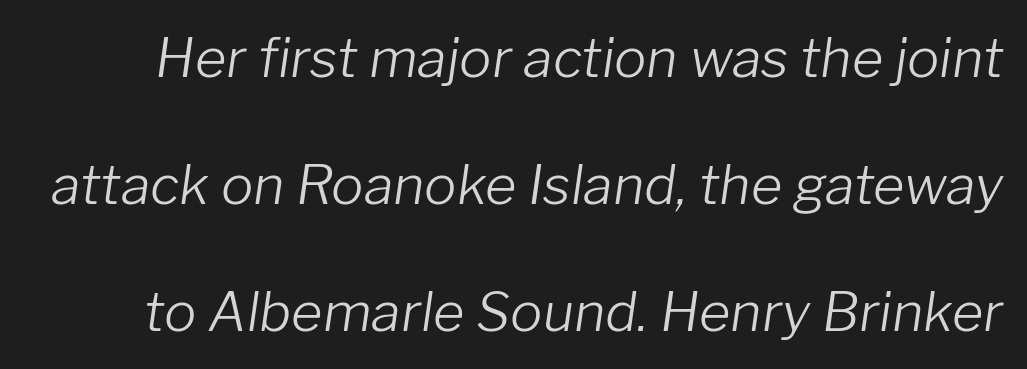
{"italic": "yes", "lean": "right", "slant_degrees": 8, "bold": "no", "weight": "light", "width": "normal", "stroke_contrast": "low", "x_height": "medium", "monospaced": "no", "underline": "no", "line_spacing": "loose", "line_spacing_ratio": 2.35, "letter_spacing": "normal", "letter_spacing_em": 0.0, "glyph_px": 54}
